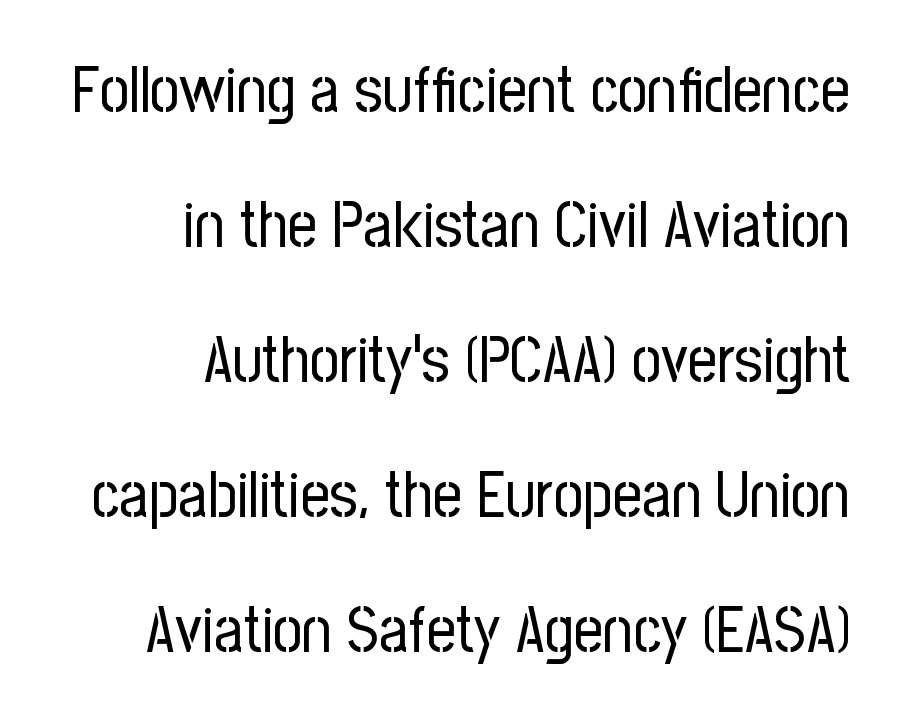
The image shows 64 px regular-weight, condensed sans-serif type, upright; set right-aligned, loose line spacing (2.11x), normal letter spacing, not underlined; low stroke contrast and a medium x-height.
